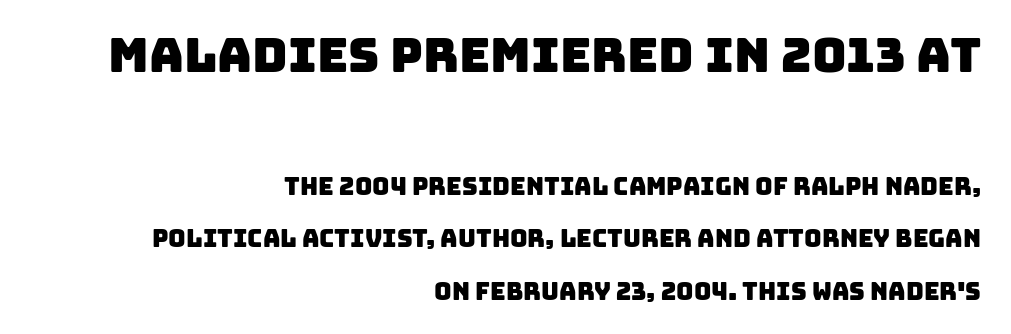
The image shows 48 px sans-serif type; set right-aligned, loose line spacing (2.19x), normal letter spacing, not underlined; the first (top) block is 2.0x larger; low stroke contrast and a large x-height.
